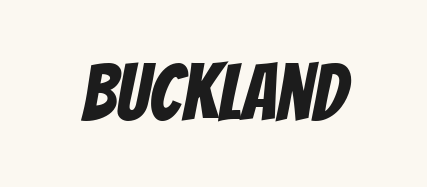
{"serif": "no", "width": "condensed", "stroke_contrast": "low", "x_height": "large", "monospaced": "no", "underline": "no", "letter_spacing": "normal", "letter_spacing_em": 0.0, "glyph_px": 79}
